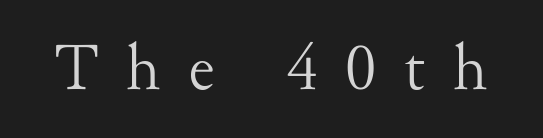
The image shows 67 px light serif type, upright; set unusually wide letter spacing (+0.4 em), not underlined; medium stroke contrast and a small x-height.
